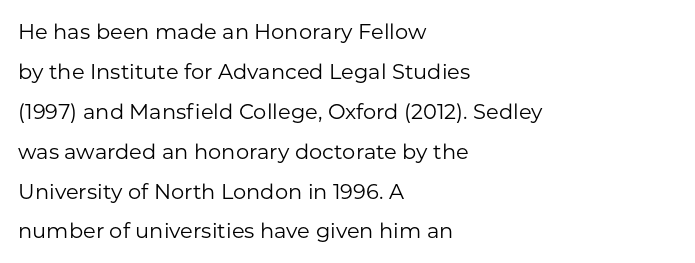
{"italic": "no", "bold": "no", "underline": "no", "align": "left", "line_spacing": "loose", "line_spacing_ratio": 1.9, "letter_spacing": "normal", "letter_spacing_em": 0.0, "glyph_px": 21}
